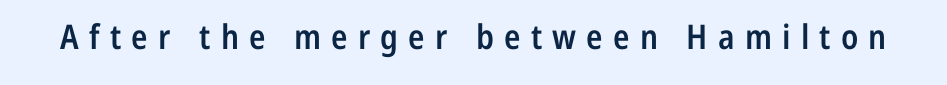
{"serif": "no", "italic": "no", "bold": "semi", "weight": "semibold", "width": "condensed", "stroke_contrast": "low", "x_height": "medium", "monospaced": "no", "underline": "no", "letter_spacing": "wide", "letter_spacing_em": 0.3, "glyph_px": 34}
